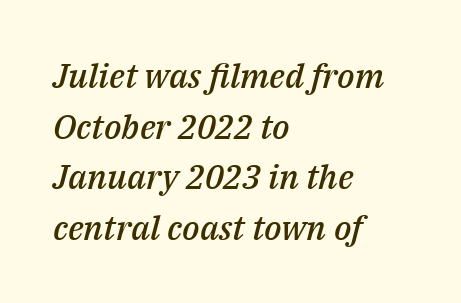
Q: Is the text bold? A: Semi-bold.
Q: Is the text italic (slanted)? A: Yes, it leans right by about 14 degrees.
Q: Is the text underlined? A: No.
Q: How is the paragraph aligned? A: Left-aligned.
Q: Is the spacing between letters normal or unusually wide? A: Normal.
Q: Is the spacing between lines tight, normal or loose? A: Normal.
Q: Width (condensed, normal, or wide)? A: Normal.
Q: Stroke contrast? A: Medium.
Q: x-height? A: Medium.
Q: Monospaced? A: No.
